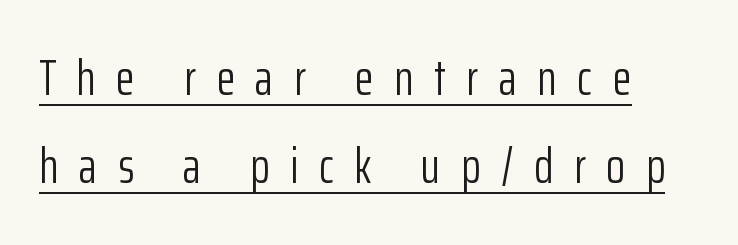
{"serif": "no", "italic": "no", "bold": "no", "weight": "light", "width": "condensed", "stroke_contrast": "low", "x_height": "medium", "monospaced": "no", "underline": "yes", "align": "left", "line_spacing_ratio": 1.8, "letter_spacing": "wide", "letter_spacing_em": 0.42, "glyph_px": 49}
